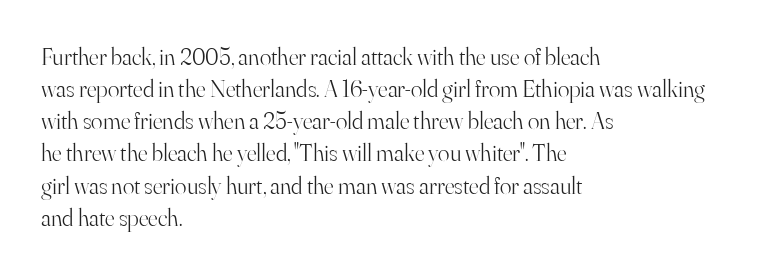
{"italic": "no", "bold": "no", "underline": "no", "align": "left", "line_spacing": "normal", "line_spacing_ratio": 1.34, "letter_spacing": "normal", "letter_spacing_em": 0.0, "glyph_px": 24}
